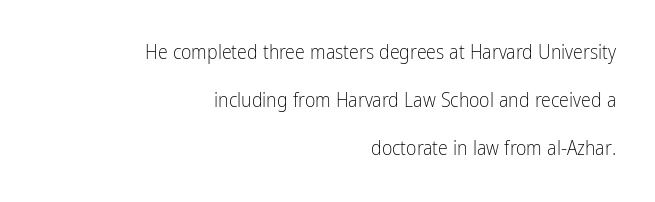
The type is set solid horizontally, with unmodified tracking. Stroke thickness stays within the range of a standard reading face or lighter. The specimen reads as upright at a glance. What's the leading like? Stretched, with rows far apart.
